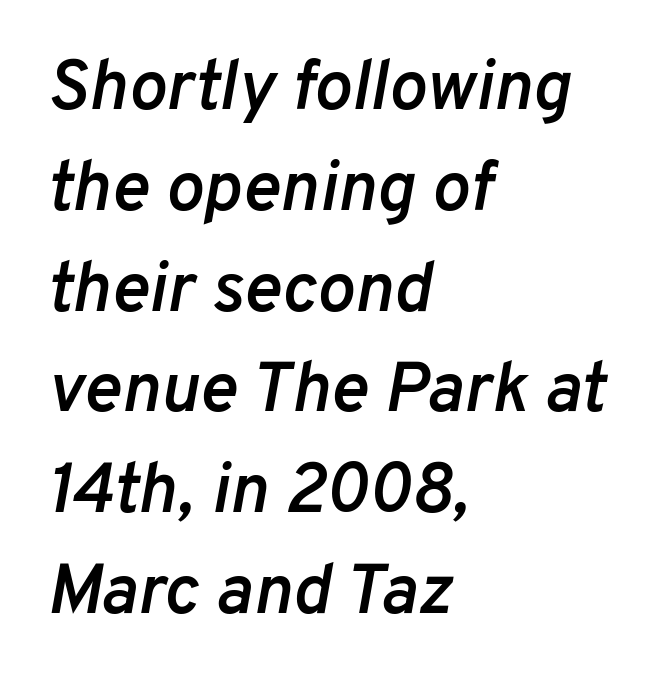
{"italic": "yes", "lean": "right", "slant_degrees": 10, "bold": "semi", "weight": "semibold", "width": "normal", "stroke_contrast": "low", "x_height": "medium", "monospaced": "no", "underline": "no", "align": "left", "line_spacing": "normal", "line_spacing_ratio": 1.42, "letter_spacing": "normal", "letter_spacing_em": 0.0, "glyph_px": 71}
